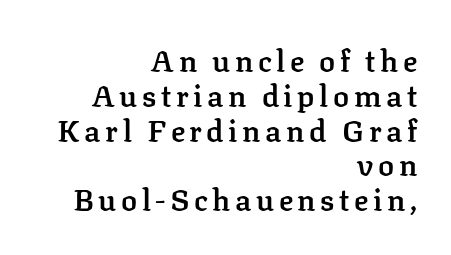
I'd describe the lettering as semibold — firm but not a full bold. The text block is weighted toward the right margin, trailing off unevenly leftward. Ascenders rise straight up at ninety degrees. Looks like regular typesetting: each glyph gets only the width it needs. Are there feet on the stems? There are — it's a serif.
